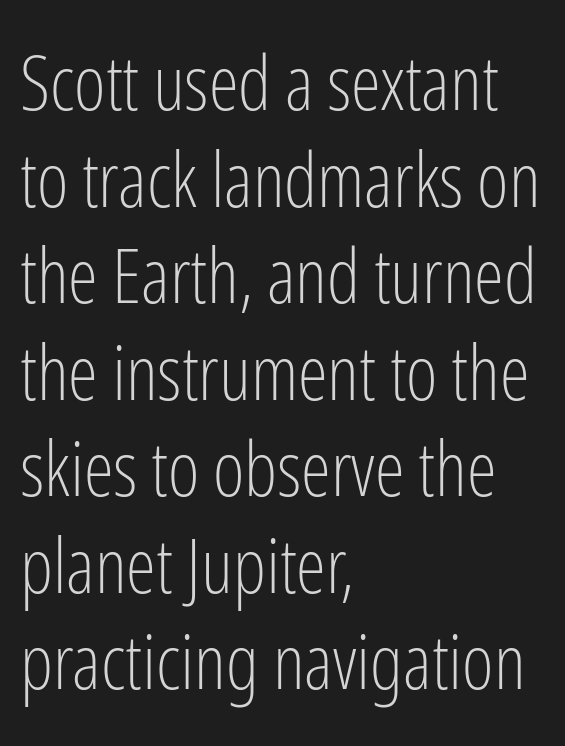
Q: Is the text bold? A: No.
Q: Is the text italic (slanted)? A: No, it is upright.
Q: Is the typeface a serif or a sans-serif typeface? A: Sans-serif.
Q: Is the text underlined? A: No.
Q: How is the paragraph aligned? A: Left-aligned.
Q: Is the spacing between letters normal or unusually wide? A: Normal.
Q: Is the spacing between lines tight, normal or loose? A: Normal.
Q: Width (condensed, normal, or wide)? A: Condensed.
Q: Stroke contrast? A: Low.
Q: x-height? A: Medium.
Q: Monospaced? A: No.
